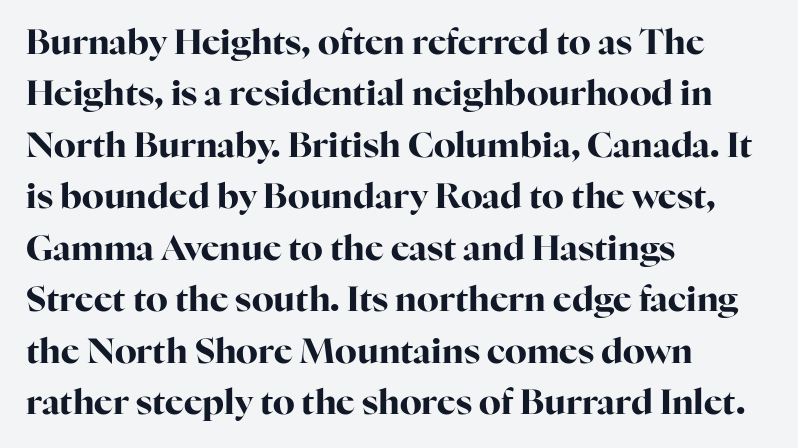
Q: Is the text bold? A: Yes.
Q: Is the text italic (slanted)? A: No, it is upright.
Q: Is the typeface a serif or a sans-serif typeface? A: Serif.
Q: Is the text underlined? A: No.
Q: How is the paragraph aligned? A: Left-aligned.
Q: Is the spacing between letters normal or unusually wide? A: Normal.
Q: Is the spacing between lines tight, normal or loose? A: Normal.
Q: Width (condensed, normal, or wide)? A: Normal.
Q: Stroke contrast? A: High.
Q: x-height? A: Medium.
Q: Monospaced? A: No.
